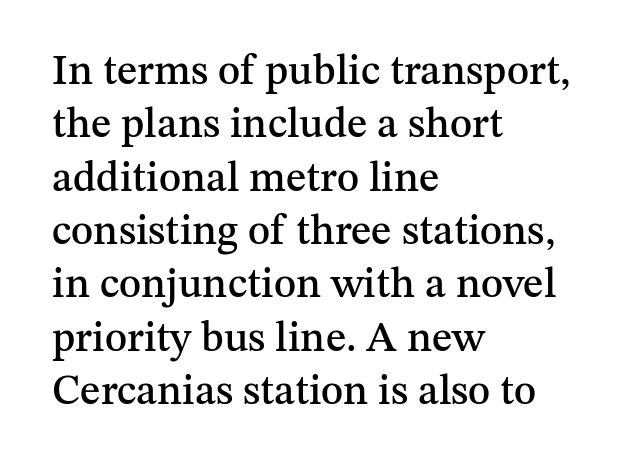
{"serif": "yes", "italic": "no", "width": "normal", "stroke_contrast": "medium", "x_height": "medium", "monospaced": "no", "underline": "no", "align": "left", "line_spacing": "normal", "line_spacing_ratio": 1.27, "letter_spacing": "normal", "letter_spacing_em": 0.0, "glyph_px": 42}
